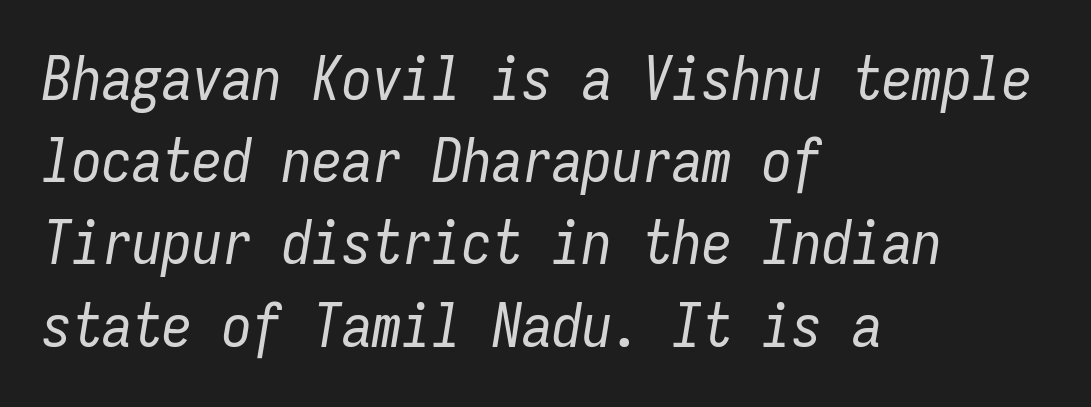
The image shows 60 px regular-weight, condensed type, italic (leaning right), monospaced; set left-aligned, normal line spacing (1.37x), normal letter spacing, not underlined; low stroke contrast and a medium x-height.
